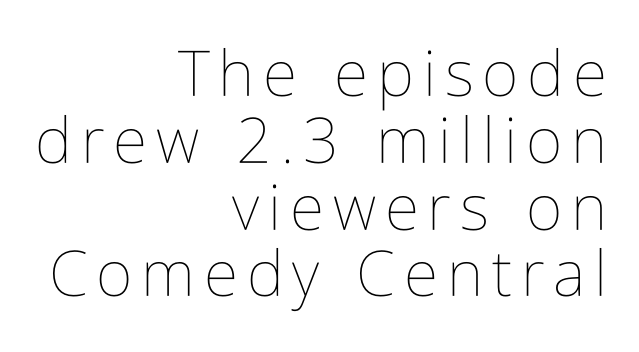
The glyphs are unaccompanied by any horizontal stroke below them. Short and long lines alike share a common ending point at right. If you drew a line through each stem, it would be perfectly vertical. Stem width sits at or under what a default text font uses.
